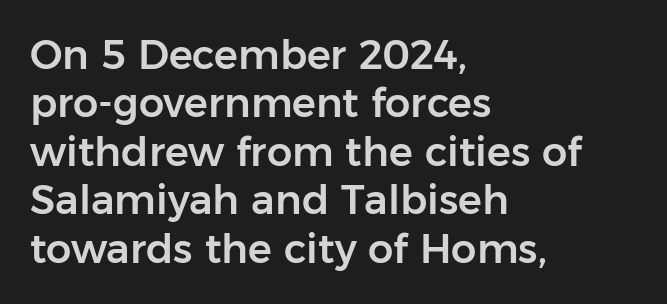
The image shows 40 px sans-serif type, upright; set left-aligned, line spacing 1.21x, normal letter spacing, not underlined; low stroke contrast and a medium x-height.
